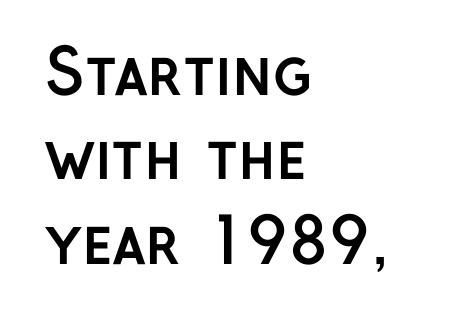
The image shows 62 px semibold sans-serif type, upright; set left-aligned, normal line spacing (1.36x), normal letter spacing, not underlined; low stroke contrast and a medium x-height.
